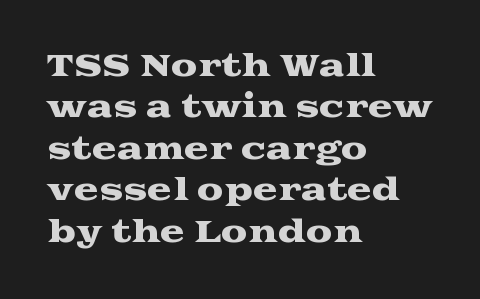
Q: Is the text italic (slanted)? A: No, it is upright.
Q: Is the typeface a serif or a sans-serif typeface? A: Serif.
Q: Is the text underlined? A: No.
Q: How is the paragraph aligned? A: Left-aligned.
Q: Is the spacing between letters normal or unusually wide? A: Normal.
Q: Is the spacing between lines tight, normal or loose? A: Normal.
Q: Width (condensed, normal, or wide)? A: Wide.
Q: Stroke contrast? A: Medium.
Q: x-height? A: Medium.
Q: Monospaced? A: No.
